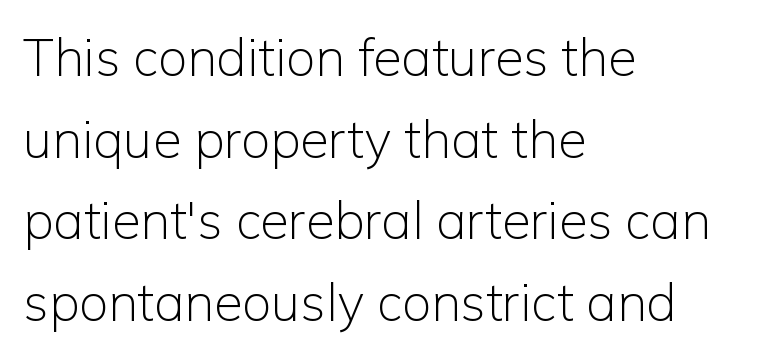
Compared with a centered layout, this one pins lines to the left instead. The type is set solid horizontally, with unmodified tracking. Classification — sans serif. The typesetting does not lean heavy: it is not bold.
